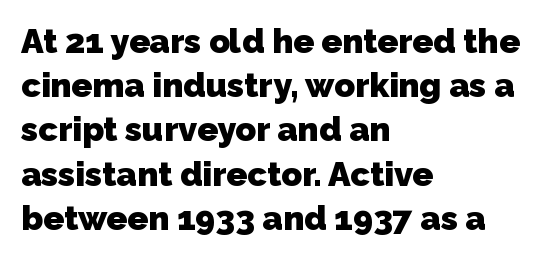
The baseline area is clear. Each letter keeps its own natural width here, so spacing adapts to shape. In terms of weight, the rendering is a true, heavy bold. The letters sit at their default tracking, neither squeezed nor spread.
